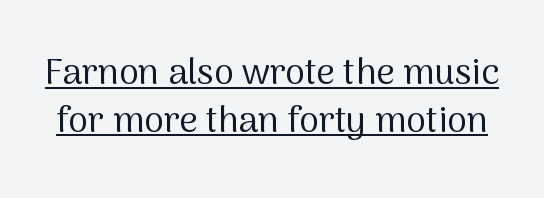
The image shows 36 px regular-weight sans-serif type, upright; set normal line spacing (1.32x), normal letter spacing, underlined; medium stroke contrast and a medium x-height.
